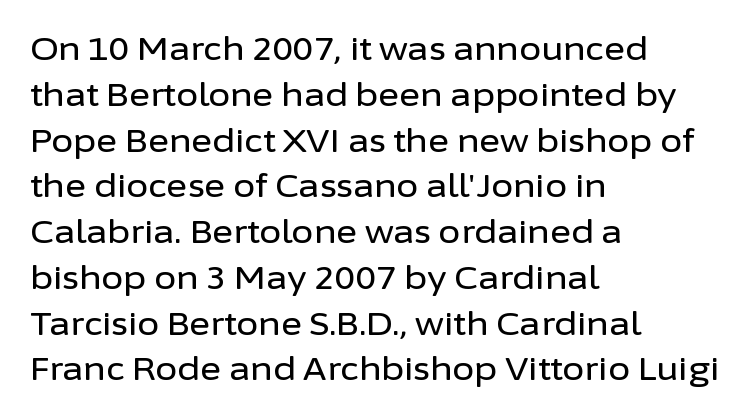
One-word summary of the alignment: left. The gap between lines stays unmarked. These lines are rendered in a variable-pitch font. Nope, not italic — everything's standing straight.
